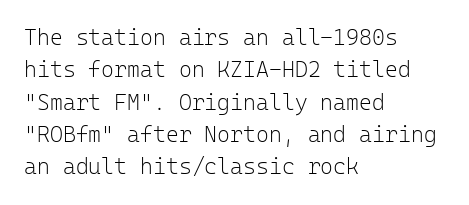
Does extra space separate the letters? No, they use regular spacing. Compared with a typical body face, this is equally light or lighter still. Casual observation: everything's shoved over to the left. This sample keeps an unexceptional amount of space between lines.
